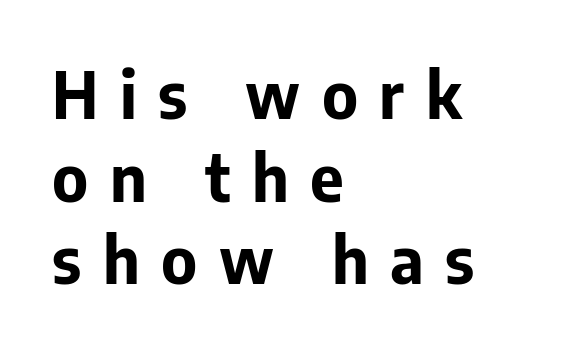
{"serif": "no", "italic": "no", "bold": "yes", "weight": "bold", "width": "normal", "stroke_contrast": "low", "x_height": "medium", "monospaced": "no", "underline": "no", "align": "left", "line_spacing": "normal", "line_spacing_ratio": 1.27, "letter_spacing": "wide", "letter_spacing_em": 0.33, "glyph_px": 65}
